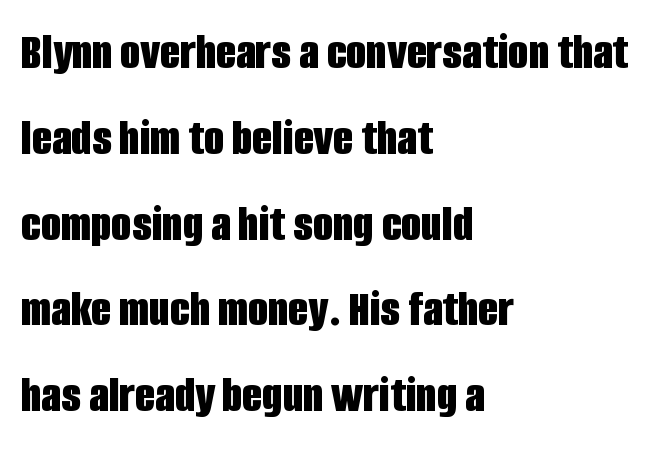
Q: Is the text bold? A: Yes.
Q: Is the text italic (slanted)? A: No, it is upright.
Q: Is the typeface a serif or a sans-serif typeface? A: Sans-serif.
Q: Is the text underlined? A: No.
Q: How is the paragraph aligned? A: Left-aligned.
Q: Is the spacing between letters normal or unusually wide? A: Normal.
Q: Is the spacing between lines tight, normal or loose? A: Normal.
Q: Width (condensed, normal, or wide)? A: Condensed.
Q: Stroke contrast? A: Low.
Q: x-height? A: Large.
Q: Monospaced? A: No.
